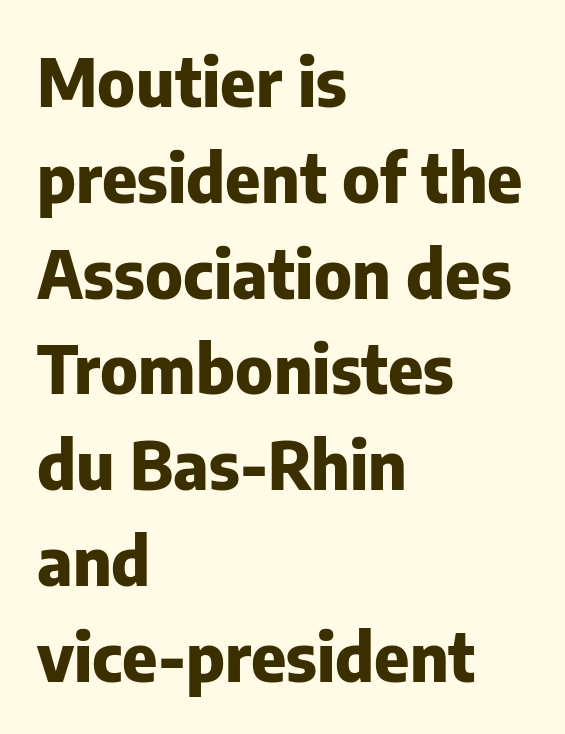
The characters look thick and weighty, a clear bold. Posture: upright roman. The space beneath each line is pristine and unruled. Students, note that the glyphs here touch the page at normal intervals. The type family on display is of the sans-serif kind.
